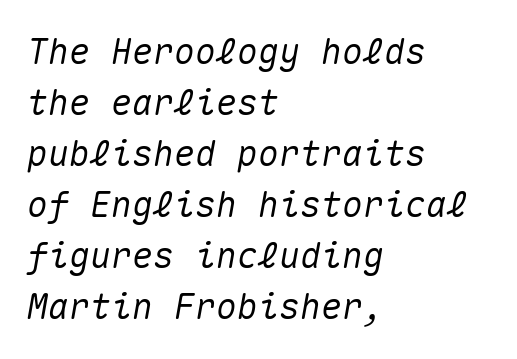
Observe the lean: these are italic letterforms. Short and long lines alike share a common starting point at left. The face used here is monospaced, like something from a code editor. Compared with typical paragraphs, the rows here are spaced about the same.
